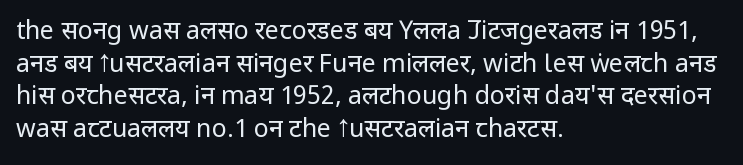
Q: Is the text bold? A: No.
Q: Is the text italic (slanted)? A: No, it is upright.
Q: Is the text underlined? A: No.
Q: How is the paragraph aligned? A: Left-aligned.
Q: Is the spacing between letters normal or unusually wide? A: Normal.
Q: Is the spacing between lines tight, normal or loose? A: Normal.
